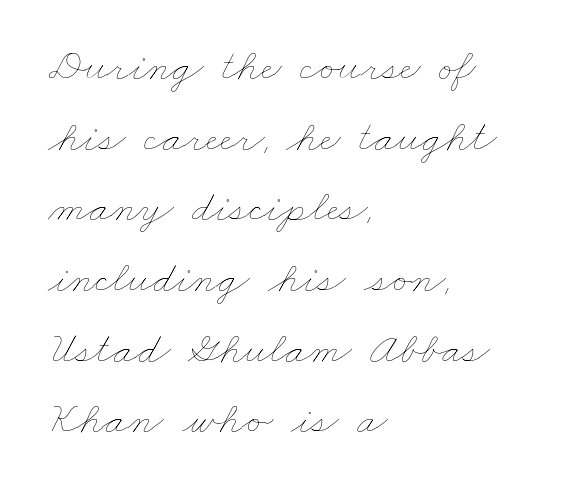
{"bold": "no", "weight": "thin", "width": "wide", "stroke_contrast": "low", "x_height": "small", "monospaced": "no", "underline": "no", "align": "left", "line_spacing": "normal", "line_spacing_ratio": 1.57, "letter_spacing": "normal", "letter_spacing_em": 0.0, "glyph_px": 45}
